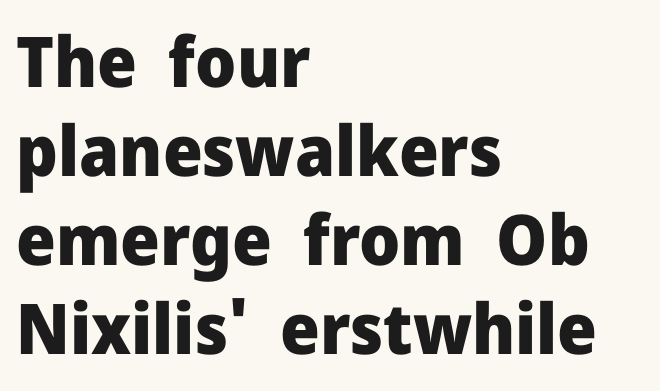
{"serif": "no", "italic": "no", "bold": "yes", "weight": "heavy", "width": "normal", "stroke_contrast": "low", "x_height": "medium", "monospaced": "no", "underline": "no", "align": "left", "line_spacing": "normal", "line_spacing_ratio": 1.27, "letter_spacing": "normal", "letter_spacing_em": 0.0, "glyph_px": 70}
